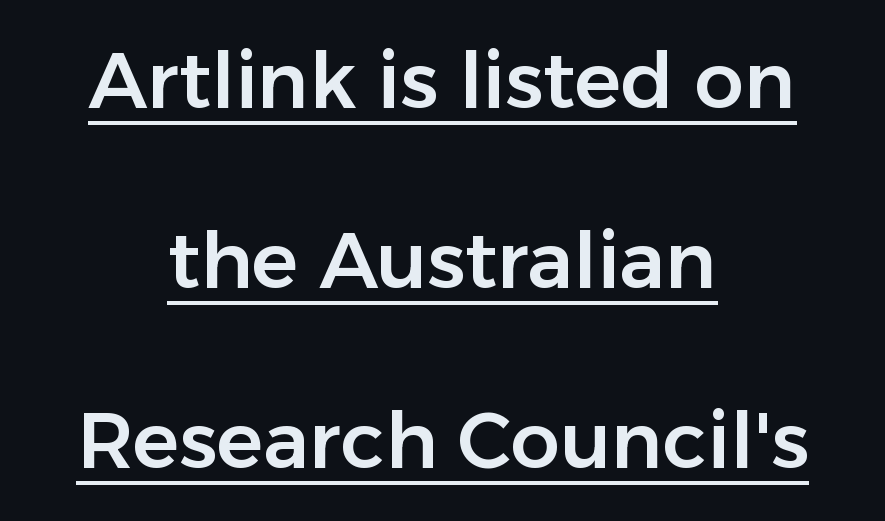
{"serif": "no", "italic": "no", "width": "normal", "stroke_contrast": "low", "x_height": "medium", "monospaced": "no", "underline": "yes", "align": "center", "line_spacing": "loose", "line_spacing_ratio": 2.31, "letter_spacing": "normal", "letter_spacing_em": 0.0, "glyph_px": 78}
